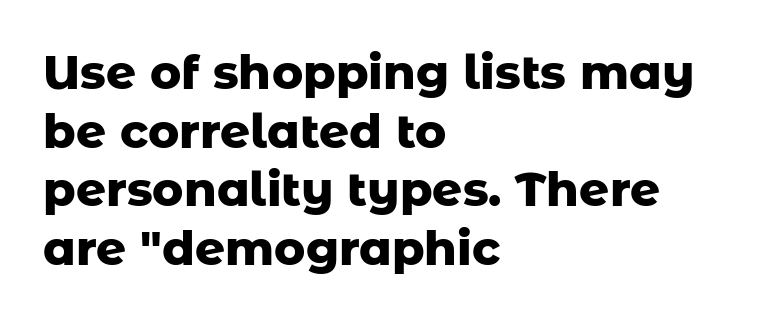
The image shows 47 px heavy sans-serif type, upright; set left-aligned, normal line spacing (1.25x), normal letter spacing, not underlined; low stroke contrast and a medium x-height.
